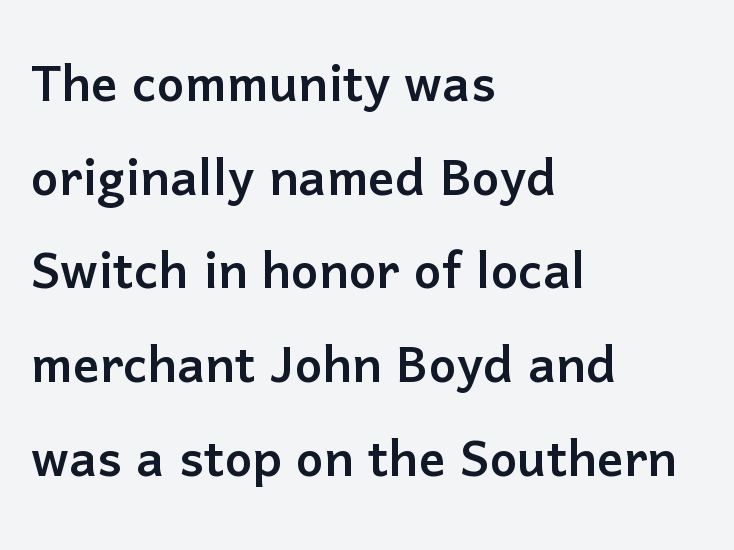
Q: Is the text italic (slanted)? A: No, it is upright.
Q: Is the typeface a serif or a sans-serif typeface? A: Sans-serif.
Q: Is the text underlined? A: No.
Q: How is the paragraph aligned? A: Left-aligned.
Q: Is the spacing between letters normal or unusually wide? A: Normal.
Q: Is the spacing between lines tight, normal or loose? A: Normal.
Q: Width (condensed, normal, or wide)? A: Normal.
Q: Stroke contrast? A: Low.
Q: x-height? A: Medium.
Q: Monospaced? A: No.
